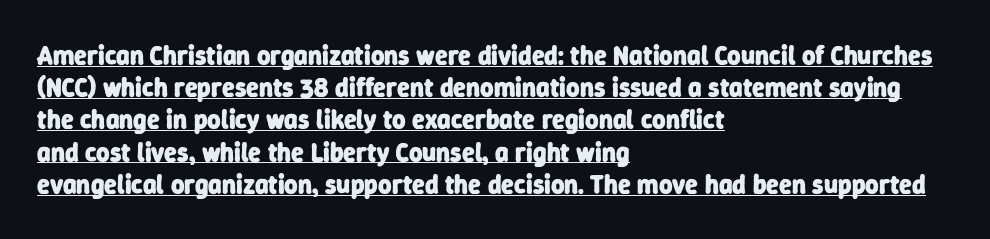
Between one letter and the next there's only the usual sliver of space. In CSS terms this would be text-align: left. Every word sits above its own underline. These words are printed bold, with thick strokes throughout.
